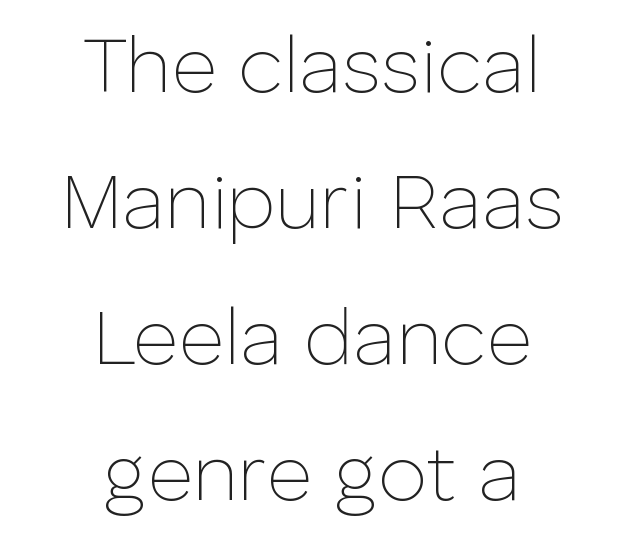
Q: Is the text bold? A: No.
Q: Is the text italic (slanted)? A: No, it is upright.
Q: Is the typeface a serif or a sans-serif typeface? A: Sans-serif.
Q: Is the text underlined? A: No.
Q: How is the paragraph aligned? A: Centered.
Q: Is the spacing between letters normal or unusually wide? A: Normal.
Q: Width (condensed, normal, or wide)? A: Normal.
Q: Stroke contrast? A: Low.
Q: x-height? A: Medium.
Q: Monospaced? A: No.
